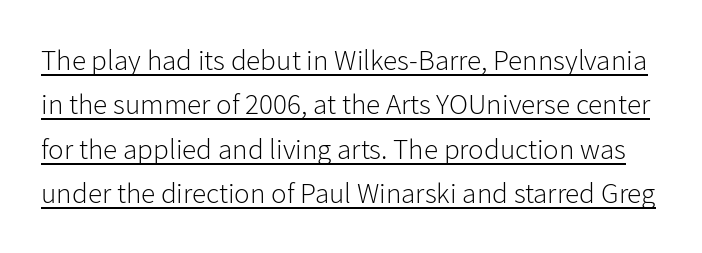
{"serif": "no", "italic": "no", "bold": "no", "weight": "light", "width": "normal", "stroke_contrast": "low", "x_height": "medium", "monospaced": "no", "underline": "yes", "line_spacing": "normal", "line_spacing_ratio": 1.53, "letter_spacing": "normal", "letter_spacing_em": 0.0, "glyph_px": 29}
